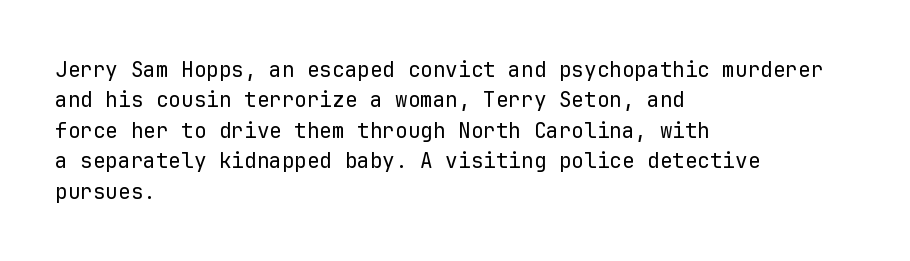
Q: Is the text bold? A: No.
Q: Is the text italic (slanted)? A: No, it is upright.
Q: Is the text underlined? A: No.
Q: How is the paragraph aligned? A: Left-aligned.
Q: Is the spacing between letters normal or unusually wide? A: Normal.
Q: Is the spacing between lines tight, normal or loose? A: Normal.
